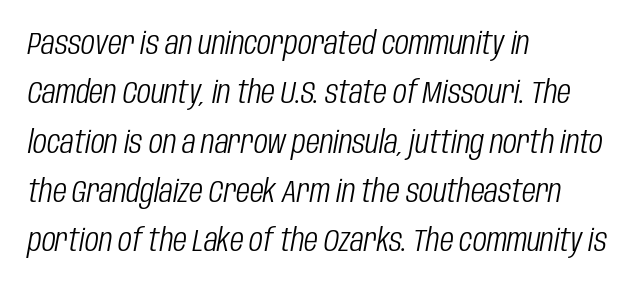
The image shows 32 px light, condensed type, italic (leaning right); set left-aligned, normal line spacing (1.54x), normal letter spacing, not underlined; low stroke contrast and a large x-height.
